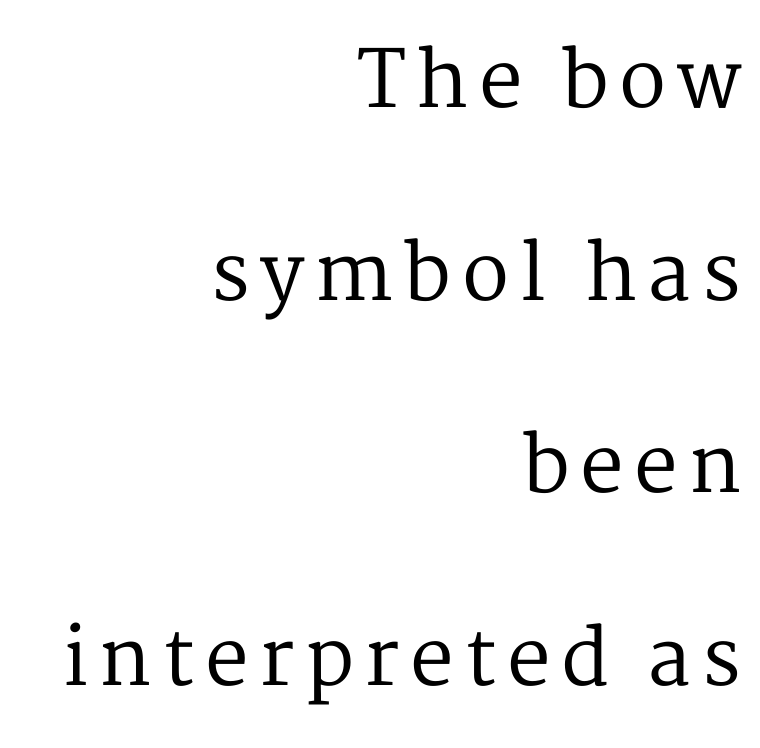
The image shows 78 px regular-weight serif type, upright; set right-aligned, loose line spacing (2.47x), not underlined; medium stroke contrast and a medium x-height.
